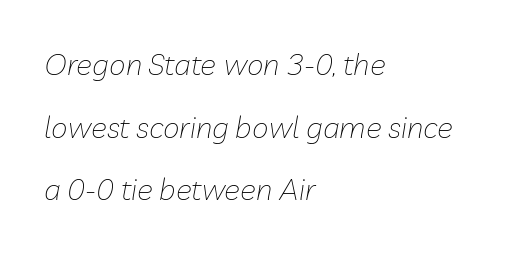
The image shows 30 px thin type, italic (leaning right); set left-aligned, loose line spacing (2.09x), normal letter spacing, not underlined; low stroke contrast and a medium x-height.
